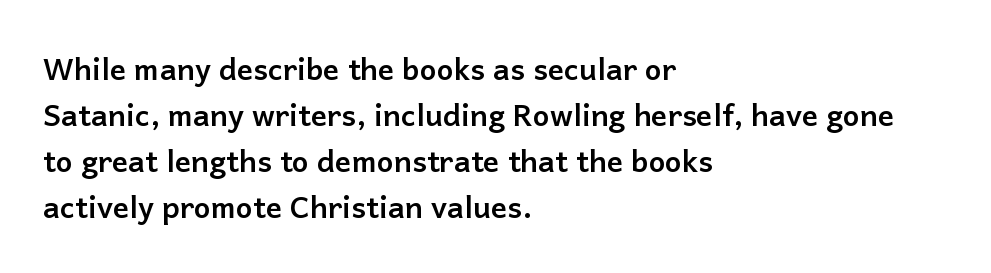
The image shows 30 px semibold sans-serif type, upright; set left-aligned, normal line spacing (1.53x), normal letter spacing, not underlined; low stroke contrast and a medium x-height.
